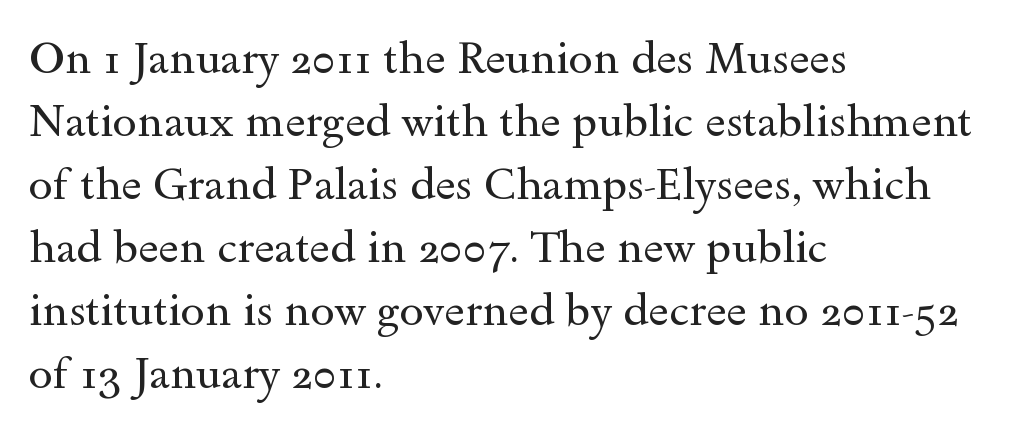
Characters follow at the spacing the type designer built in. Line beginnings align vertically; line endings do not. Notice how descenders clear the ascenders below comfortably — that's standard leading. The type family on display is of the serif kind. A typesetter would call this proportional, since set widths differ per character.
